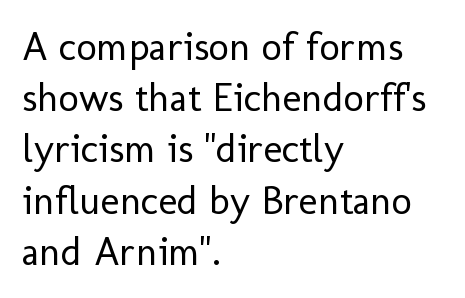
Horizontal alignment here is leftward, the default for most running prose. Evenly set lines give the paragraph a standard silhouette. Plain, unruled lines of type. The axis of the letterforms is exactly vertical.
